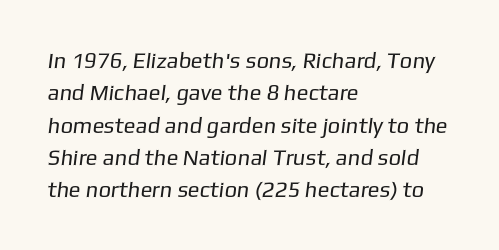
{"bold": "no", "underline": "no", "align": "left", "line_spacing": "normal", "line_spacing_ratio": 1.47, "letter_spacing": "normal", "letter_spacing_em": 0.0, "glyph_px": 22}
